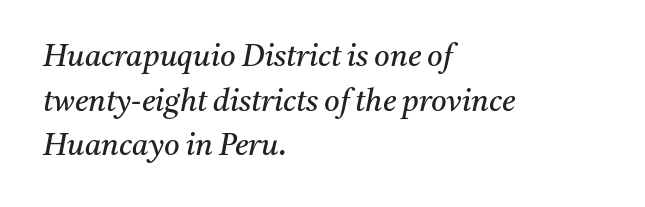
The image shows 30 px regular-weight serif type, italic (leaning right); set left-aligned, normal line spacing (1.49x), normal letter spacing, not underlined; medium stroke contrast and a medium x-height.
